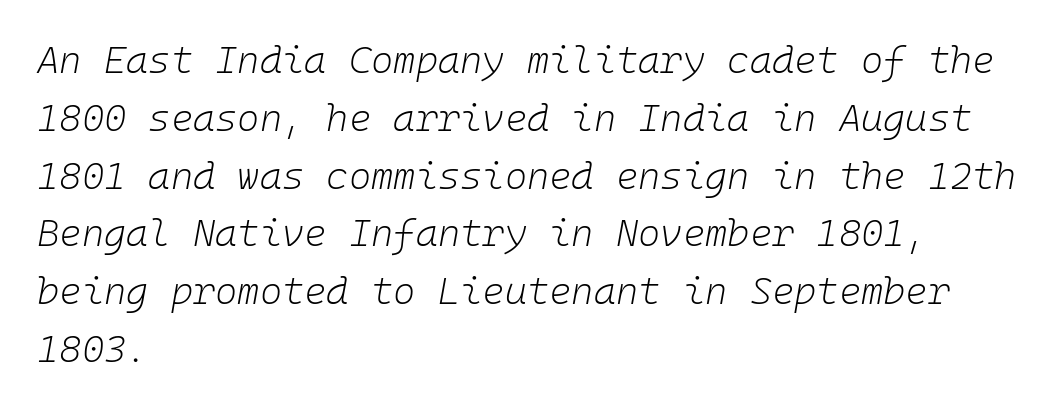
Q: Is the text bold? A: No.
Q: Is the text italic (slanted)? A: Yes, it leans right by about 10 degrees.
Q: Is the text underlined? A: No.
Q: How is the paragraph aligned? A: Left-aligned.
Q: Is the spacing between letters normal or unusually wide? A: Normal.
Q: Is the spacing between lines tight, normal or loose? A: Normal.
Q: Width (condensed, normal, or wide)? A: Normal.
Q: Stroke contrast? A: Low.
Q: x-height? A: Medium.
Q: Monospaced? A: Yes.
